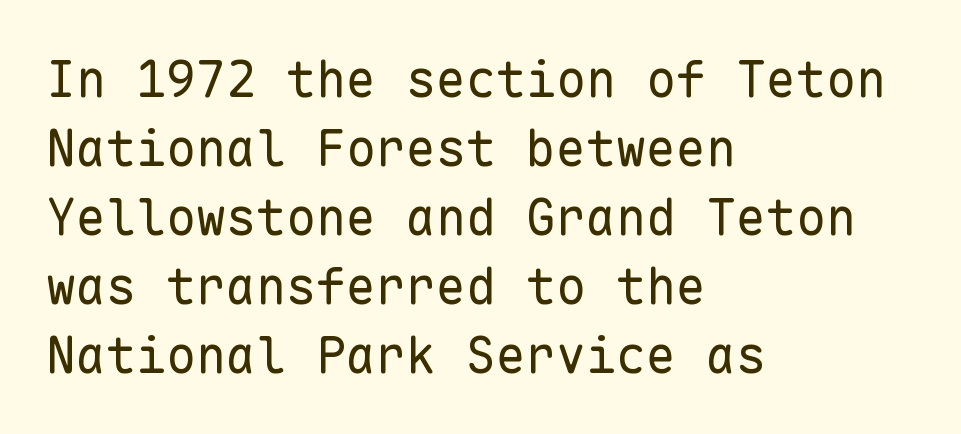
{"serif": "no", "italic": "no", "bold": "no", "weight": "regular", "width": "normal", "stroke_contrast": "low", "x_height": "medium", "monospaced": "yes", "underline": "no", "align": "left", "line_spacing": "normal", "line_spacing_ratio": 1.38, "letter_spacing": "normal", "letter_spacing_em": 0.0, "glyph_px": 50}
